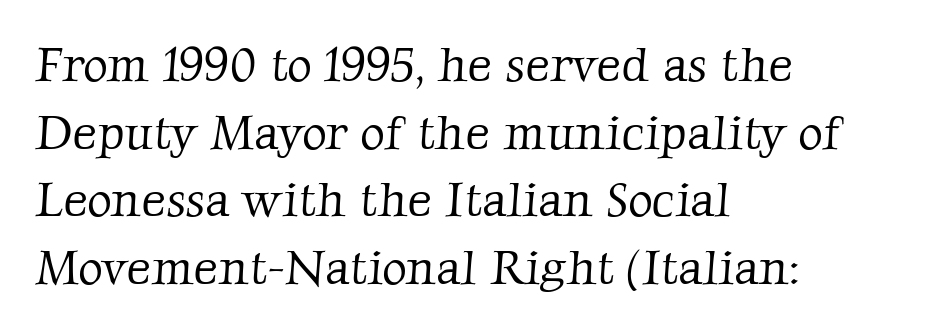
The image shows 48 px light serif type; set left-aligned, normal line spacing (1.41x), normal letter spacing, not underlined; low stroke contrast and a medium x-height.
